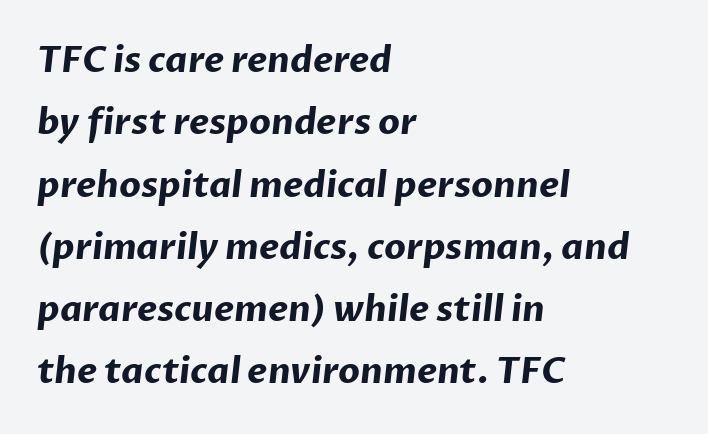
Q: Is the text bold? A: Yes.
Q: Is the typeface a serif or a sans-serif typeface? A: Sans-serif.
Q: Is the text underlined? A: No.
Q: How is the paragraph aligned? A: Left-aligned.
Q: Is the spacing between letters normal or unusually wide? A: Normal.
Q: Width (condensed, normal, or wide)? A: Normal.
Q: Stroke contrast? A: Low.
Q: x-height? A: Medium.
Q: Monospaced? A: No.
